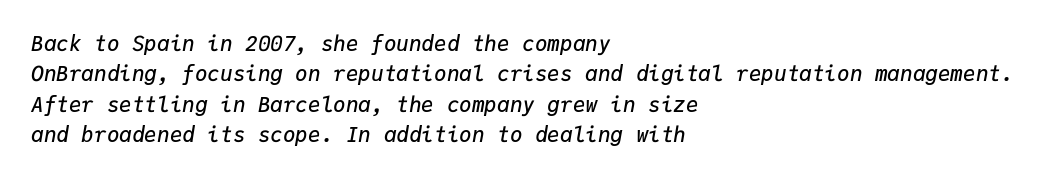
Q: Is the text bold? A: Semi-bold.
Q: Is the text italic (slanted)? A: Yes, it leans right by about 9 degrees.
Q: Is the text underlined? A: No.
Q: How is the paragraph aligned? A: Left-aligned.
Q: Is the spacing between letters normal or unusually wide? A: Normal.
Q: Is the spacing between lines tight, normal or loose? A: Normal.
